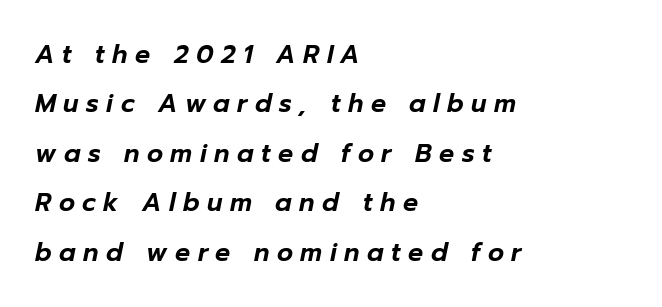
The image shows 25 px text type, italic (leaning right); set left-aligned, loose line spacing (1.98x), unusually wide letter spacing (+0.3 em), not underlined.
